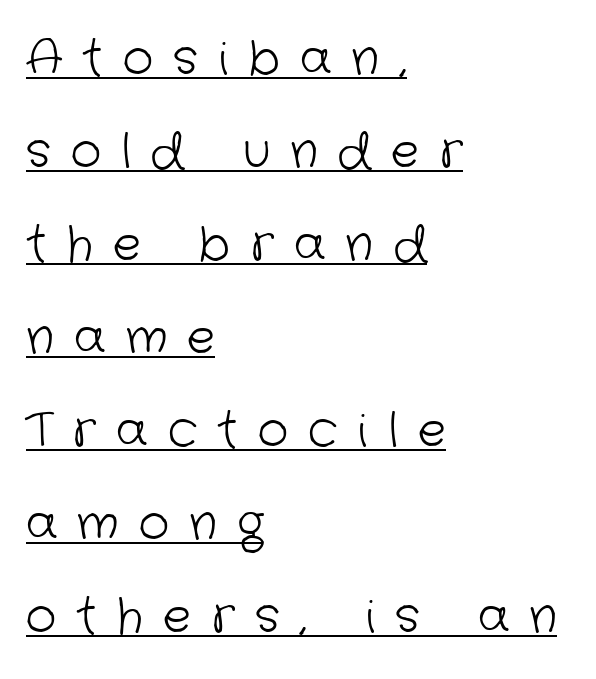
The image shows 47 px light sans-serif type; set left-aligned, loose line spacing (1.98x), unusually wide letter spacing (+0.43 em), underlined; low stroke contrast and a medium x-height.
